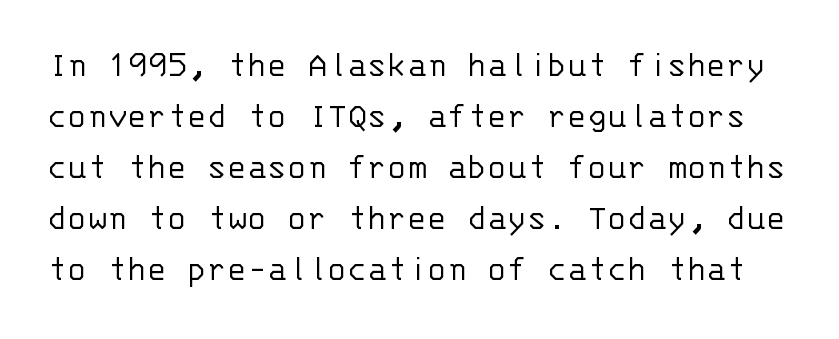
The image shows 37 px light sans-serif type, upright, monospaced; set normal line spacing (1.38x), normal letter spacing, not underlined; low stroke contrast and a large x-height.
